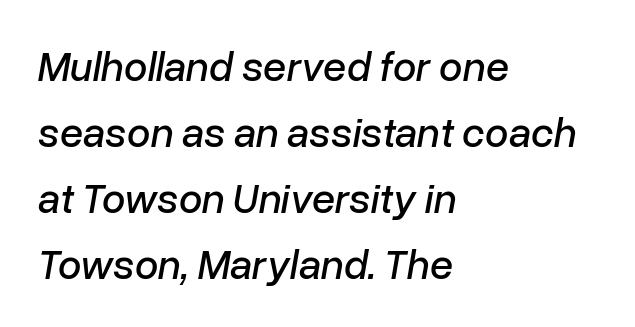
The image shows 42 px text type, italic (leaning right); set left-aligned, normal line spacing (1.57x), normal letter spacing, not underlined; low stroke contrast and a medium x-height.
